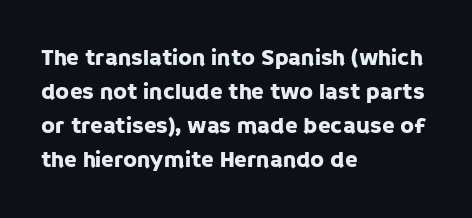
The image shows 23 px text type, upright; set left-aligned, normal line spacing (1.48x), normal letter spacing, not underlined.
